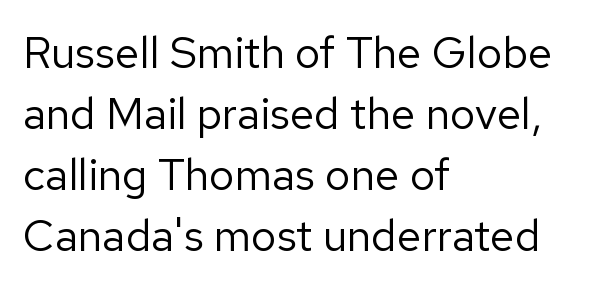
The paragraph shown leans on its left margin. The type is set solid horizontally, with unmodified tracking. The font is comparable to plain body text, perhaps lighter. Think of a printed novel: that variable character pitch is what you see here. The typeface chosen for these lines omits serifs. This is roman type, the default non-slanted kind.
